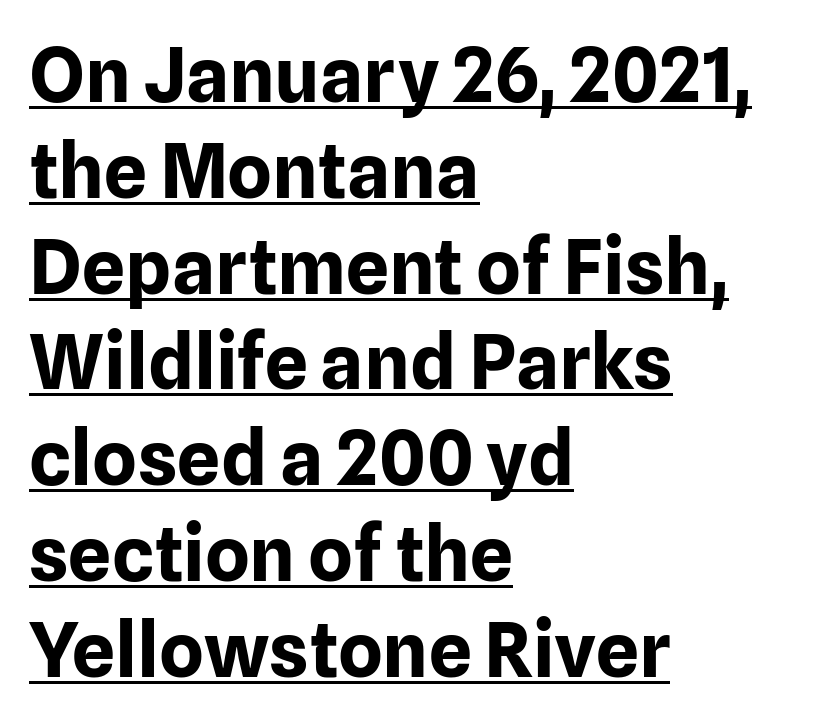
The image shows 76 px bold sans-serif type, upright; set left-aligned, normal line spacing (1.26x), normal letter spacing, underlined; low stroke contrast and a medium x-height.
